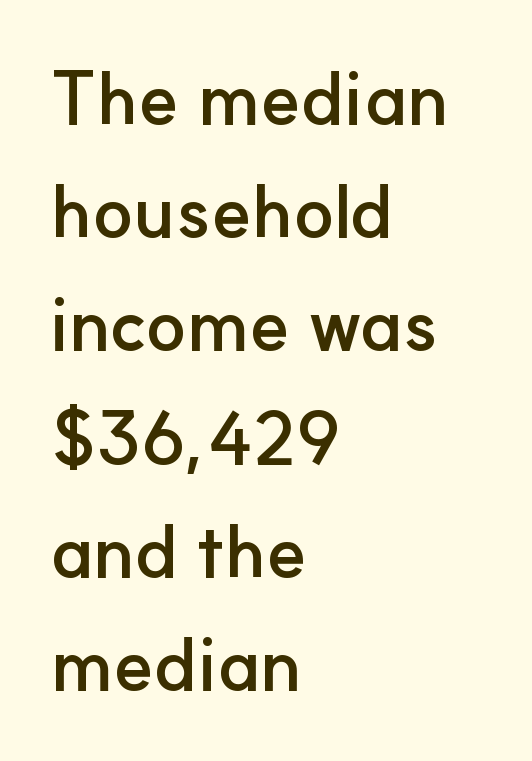
The image shows 74 px semibold sans-serif type, upright; set left-aligned, normal line spacing (1.53x), normal letter spacing, not underlined; low stroke contrast and a small x-height.
